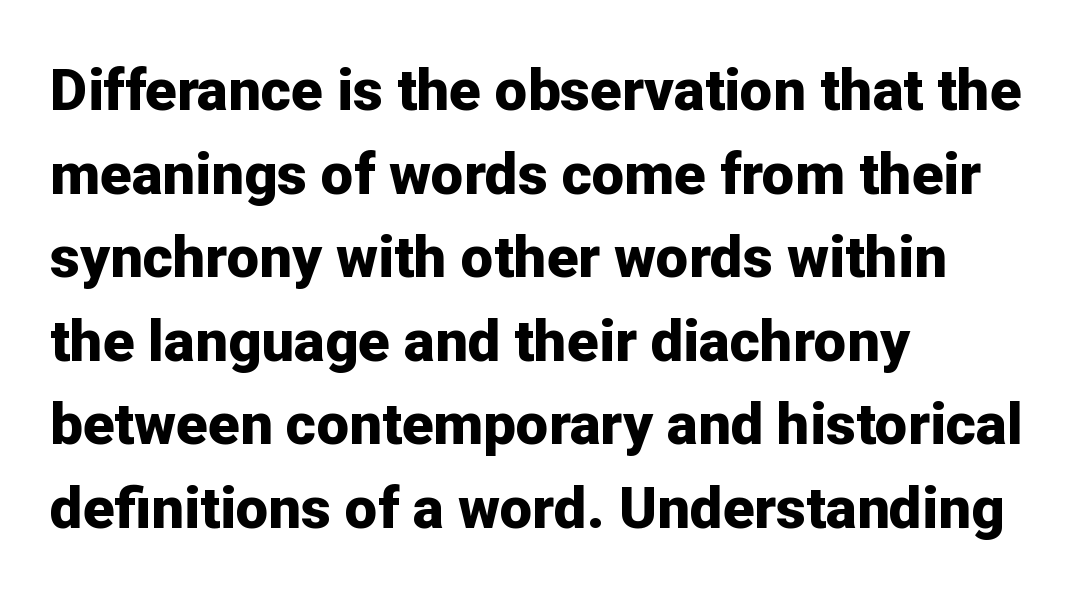
Q: Is the text bold? A: Yes.
Q: Is the text italic (slanted)? A: No, it is upright.
Q: Is the typeface a serif or a sans-serif typeface? A: Sans-serif.
Q: Is the text underlined? A: No.
Q: How is the paragraph aligned? A: Left-aligned.
Q: Is the spacing between letters normal or unusually wide? A: Normal.
Q: Is the spacing between lines tight, normal or loose? A: Normal.
Q: Width (condensed, normal, or wide)? A: Normal.
Q: Stroke contrast? A: Low.
Q: x-height? A: Medium.
Q: Monospaced? A: No.
